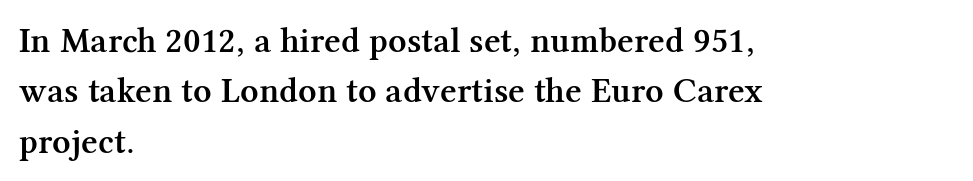
The image shows 36 px semibold serif type, upright; set left-aligned, normal line spacing (1.4x), normal letter spacing, not underlined; medium stroke contrast and a medium x-height.
